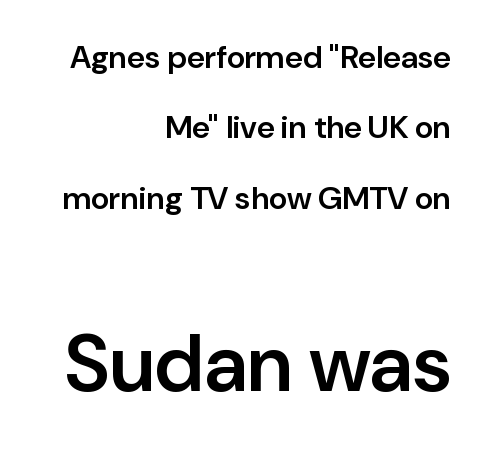
The image shows 80 px semibold sans-serif type, upright; set right-aligned, loose line spacing (2.2x), normal letter spacing, not underlined; the second (bottom) block is 2.5x larger; low stroke contrast and a medium x-height.
